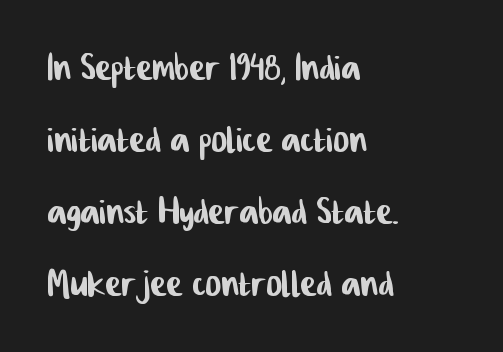
Q: Is the typeface a serif or a sans-serif typeface? A: Sans-serif.
Q: Is the text underlined? A: No.
Q: How is the paragraph aligned? A: Left-aligned.
Q: Is the spacing between letters normal or unusually wide? A: Normal.
Q: Is the spacing between lines tight, normal or loose? A: Normal.
Q: Width (condensed, normal, or wide)? A: Condensed.
Q: Stroke contrast? A: Low.
Q: x-height? A: Medium.
Q: Monospaced? A: No.
